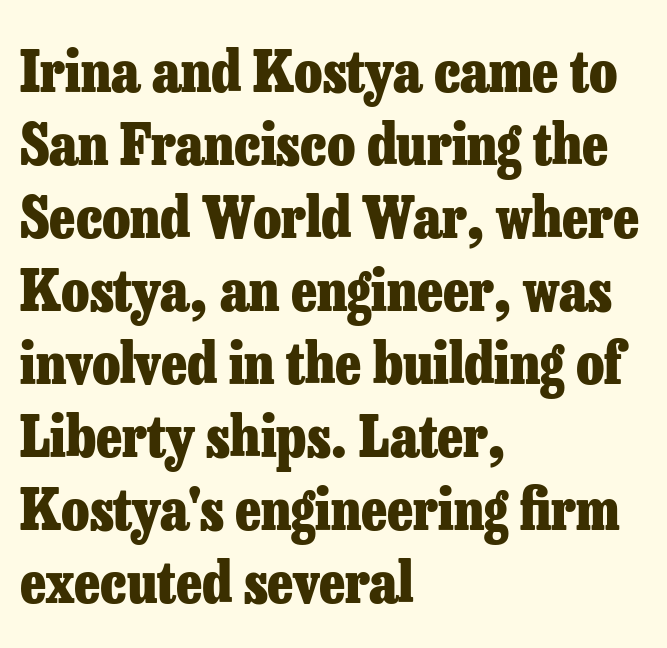
The image shows 57 px heavy serif type, upright; set left-aligned, normal line spacing (1.28x), normal letter spacing, not underlined; low stroke contrast and a medium x-height.
